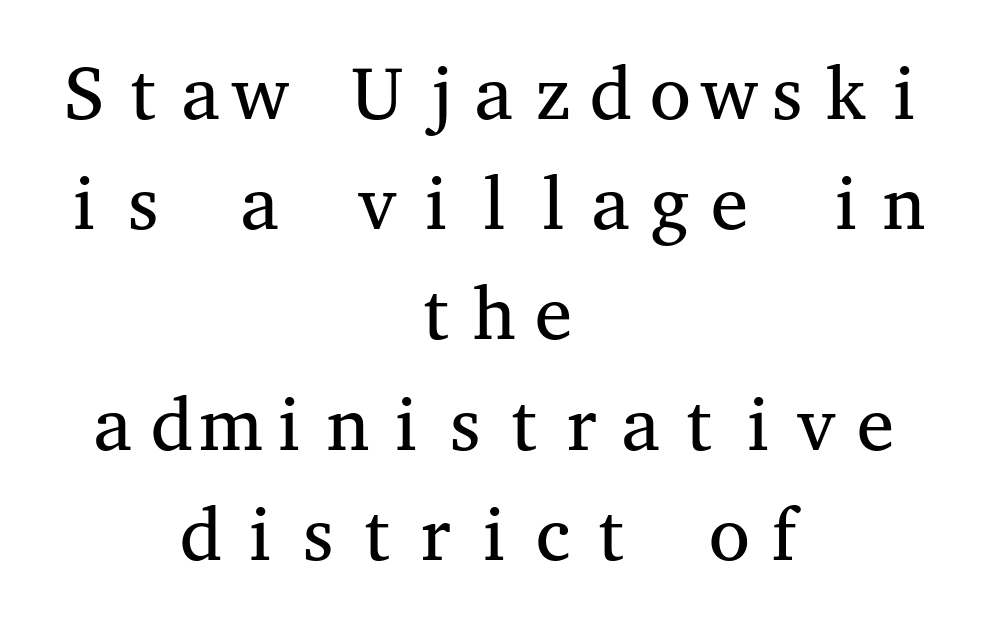
{"serif": "yes", "italic": "no", "bold": "no", "weight": "regular", "width": "wide", "stroke_contrast": "medium", "x_height": "medium", "monospaced": "yes", "underline": "no", "align": "center", "line_spacing": "normal", "line_spacing_ratio": 1.47, "letter_spacing": "normal", "letter_spacing_em": 0.0, "glyph_px": 75}
